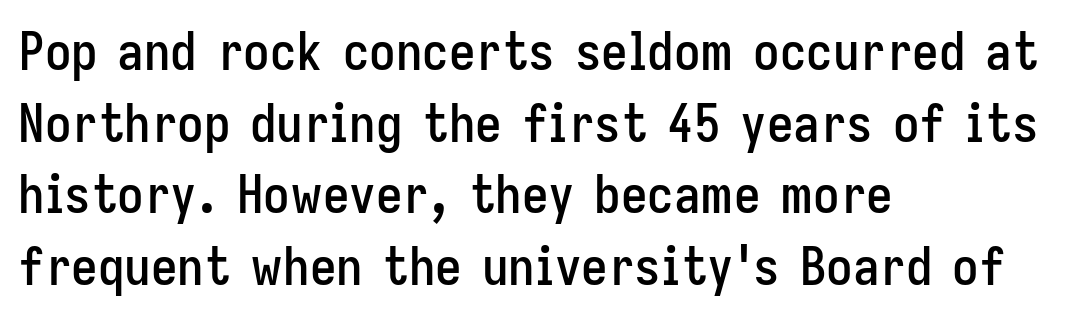
To sum up the face: it is a sans, with no serifs. A roman cut, with each character standing at attention. Observe the ordinary spacing: letters are neighbours, not strangers. Which margin do the lines hug? The left one — the right edge is uneven. This sample has the flowing, uneven cadence of proportional lettering. The leading is moderate, giving the passage an even texture.
